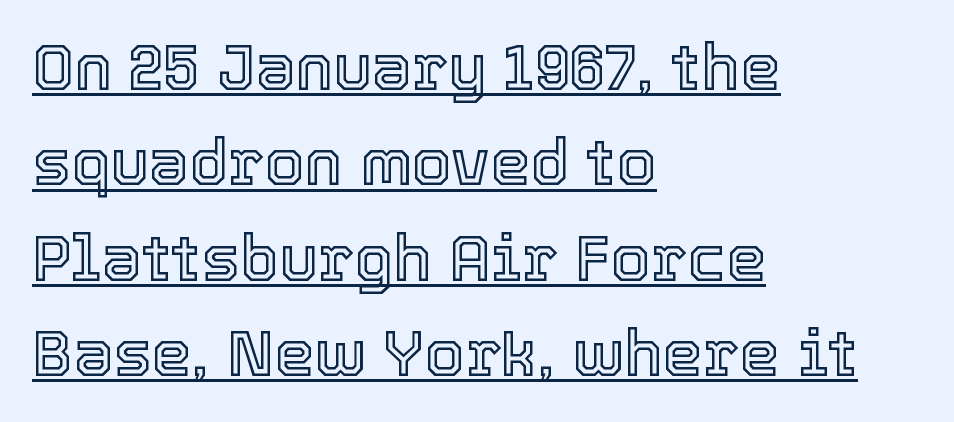
Q: Is the text italic (slanted)? A: No, it is upright.
Q: Is the text underlined? A: Yes.
Q: How is the paragraph aligned? A: Left-aligned.
Q: Is the spacing between letters normal or unusually wide? A: Normal.
Q: Is the spacing between lines tight, normal or loose? A: Normal.
Q: Width (condensed, normal, or wide)? A: Normal.
Q: x-height? A: Medium.
Q: Monospaced? A: No.
